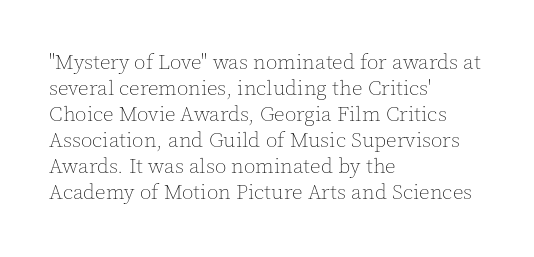
{"italic": "no", "bold": "no", "underline": "no", "align": "left", "line_spacing_ratio": 1.24, "letter_spacing": "normal", "letter_spacing_em": 0.0, "glyph_px": 21}
